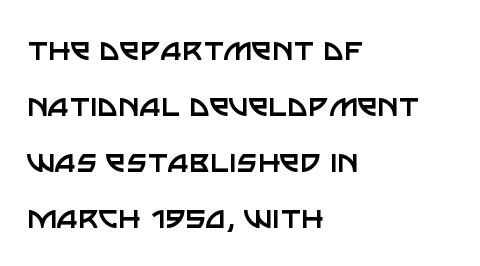
The image shows 36 px regular-weight sans-serif type, upright; set left-aligned, normal line spacing (1.56x), normal letter spacing, not underlined; low stroke contrast and a large x-height.
